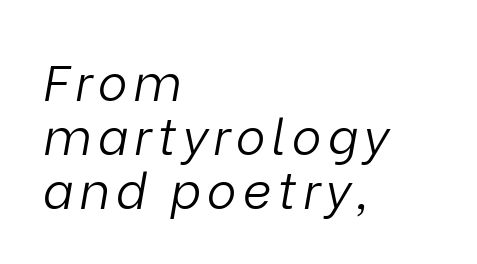
Q: Is the text bold? A: No.
Q: Is the text italic (slanted)? A: Yes, it leans right by about 9 degrees.
Q: Is the text underlined? A: No.
Q: How is the paragraph aligned? A: Left-aligned.
Q: Is the spacing between lines tight, normal or loose? A: Tight.
Q: Width (condensed, normal, or wide)? A: Normal.
Q: Stroke contrast? A: Low.
Q: x-height? A: Medium.
Q: Monospaced? A: No.
